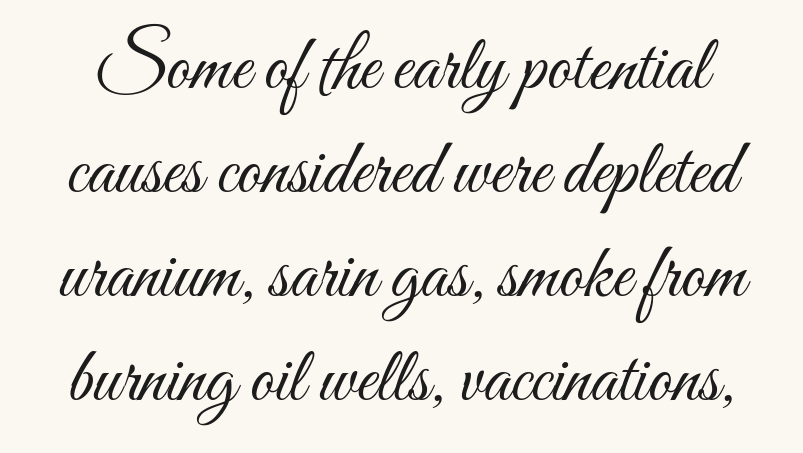
{"bold": "no", "weight": "light", "width": "condensed", "stroke_contrast": "medium", "x_height": "small", "monospaced": "no", "underline": "no", "line_spacing": "normal", "line_spacing_ratio": 1.35, "letter_spacing": "normal", "letter_spacing_em": 0.0, "glyph_px": 77}
